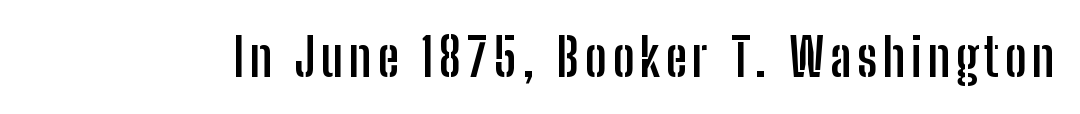
Q: Is the text bold? A: Yes.
Q: Is the text italic (slanted)? A: No, it is upright.
Q: Is the typeface a serif or a sans-serif typeface? A: Sans-serif.
Q: Is the text underlined? A: No.
Q: Width (condensed, normal, or wide)? A: Condensed.
Q: Stroke contrast? A: Low.
Q: x-height? A: Medium.
Q: Monospaced? A: No.
